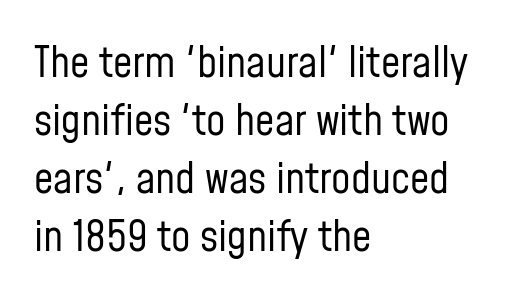
{"serif": "no", "italic": "no", "bold": "no", "weight": "regular", "width": "condensed", "stroke_contrast": "low", "x_height": "medium", "monospaced": "no", "underline": "no", "align": "left", "line_spacing": "normal", "line_spacing_ratio": 1.35, "letter_spacing": "normal", "letter_spacing_em": 0.0, "glyph_px": 43}
